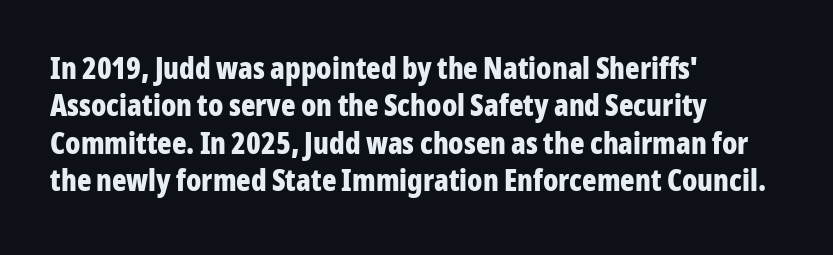
The horizontal fit of the characters is conventional and even. Note: no serifs on the glyphs. The axis of the letterforms is exactly vertical. Letters rest on an invisible, unmarked baseline. These lines are set flush left with a ragged right edge. A typesetter would call this proportional, since set widths differ per character.
